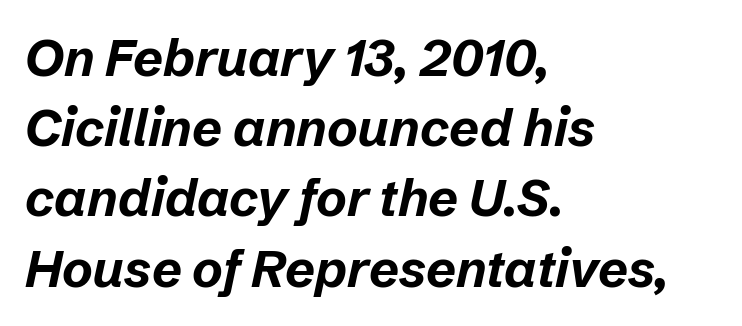
Q: Is the text bold? A: Yes.
Q: Is the text italic (slanted)? A: Yes, it leans right by about 12 degrees.
Q: Is the text underlined? A: No.
Q: How is the paragraph aligned? A: Left-aligned.
Q: Is the spacing between letters normal or unusually wide? A: Normal.
Q: Is the spacing between lines tight, normal or loose? A: Normal.
Q: Width (condensed, normal, or wide)? A: Normal.
Q: Stroke contrast? A: Low.
Q: x-height? A: Medium.
Q: Monospaced? A: No.
